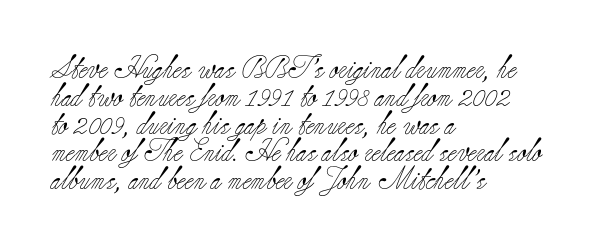
{"bold": "no", "underline": "no", "align": "left", "line_spacing_ratio": 1.21, "letter_spacing": "normal", "letter_spacing_em": 0.0, "glyph_px": 23}
